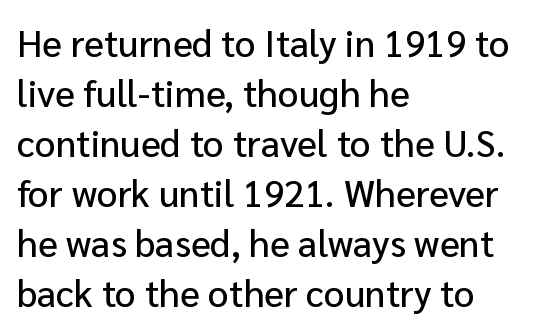
The image shows 37 px sans-serif type, upright; set left-aligned, normal line spacing (1.35x), normal letter spacing, not underlined; low stroke contrast and a medium x-height.
